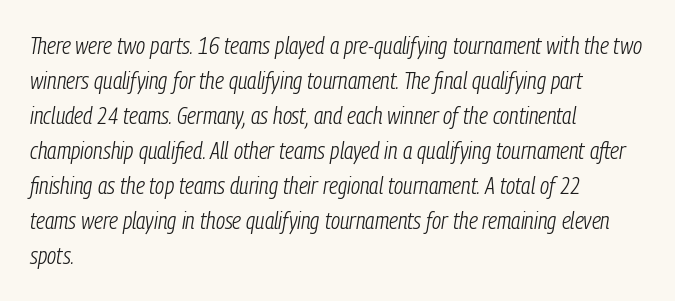
Q: Is the text bold? A: No.
Q: Is the text italic (slanted)? A: Yes, it leans right by about 9 degrees.
Q: Is the text underlined? A: No.
Q: How is the paragraph aligned? A: Left-aligned.
Q: Is the spacing between letters normal or unusually wide? A: Normal.
Q: Is the spacing between lines tight, normal or loose? A: Normal.
